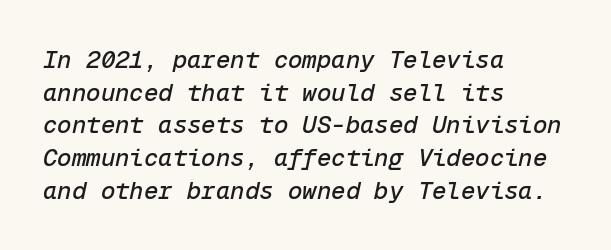
{"italic": "yes", "lean": "right", "slant_degrees": 12, "underline": "no", "align": "left", "line_spacing": "normal", "line_spacing_ratio": 1.36, "letter_spacing": "normal", "letter_spacing_em": 0.0, "glyph_px": 24}
